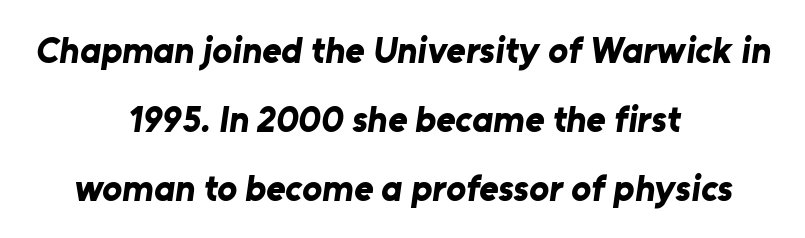
{"serif": "no", "bold": "yes", "weight": "bold", "width": "normal", "stroke_contrast": "low", "x_height": "medium", "monospaced": "no", "underline": "no", "align": "center", "line_spacing_ratio": 1.86, "letter_spacing": "normal", "letter_spacing_em": 0.0, "glyph_px": 37}
